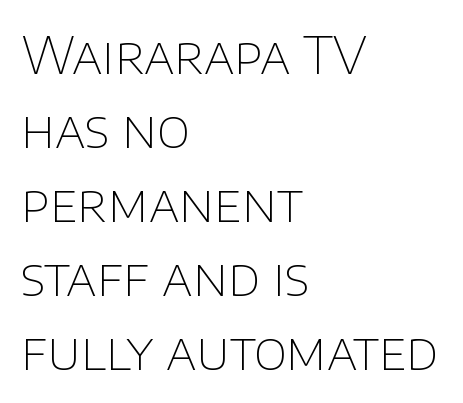
The image shows 51 px thin sans-serif type, upright; set left-aligned, normal line spacing (1.45x), normal letter spacing, not underlined; low stroke contrast and a large x-height.
